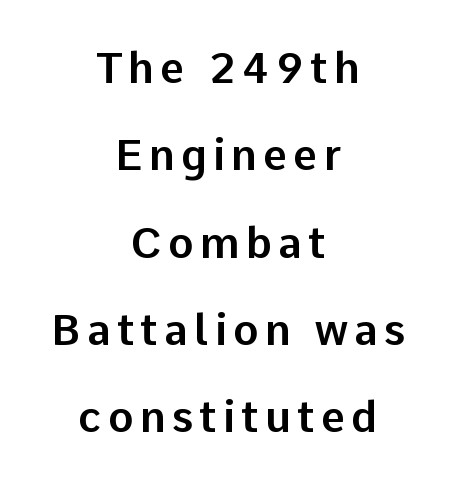
{"serif": "no", "italic": "no", "width": "normal", "stroke_contrast": "low", "x_height": "medium", "monospaced": "no", "underline": "no", "align": "center", "line_spacing": "loose", "line_spacing_ratio": 2.03, "glyph_px": 43}
